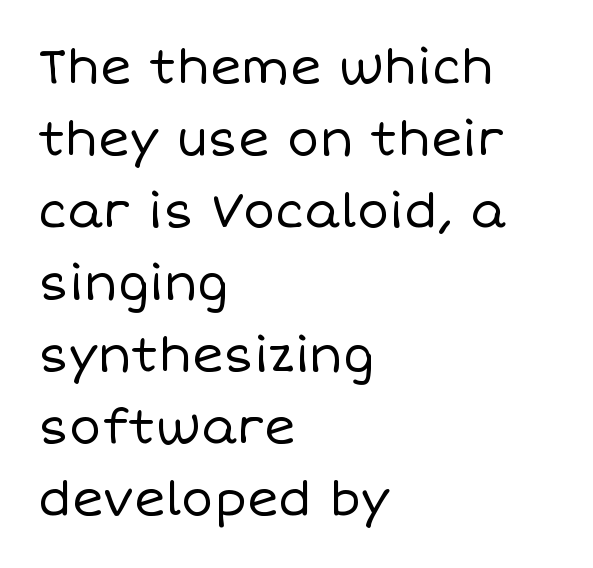
A student would call this left alignment; a typographer would say flush left, rag right. Interline gaps are of average width in this sample. The typesetting does not lean heavy: it is not bold. Every character sits straight up, as roman type does. The letters advance in unequal steps, a hallmark of proportional type. The gaps between neighbouring characters are ordinary and unremarkable.
